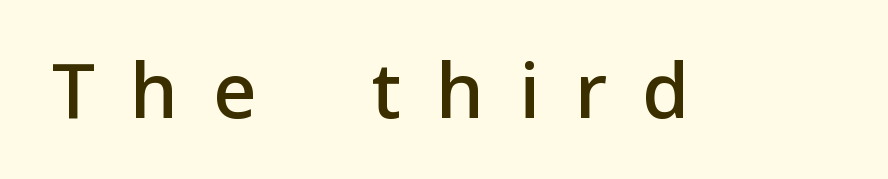
These words are printed semibold, heavier than regular yet not bold. The strip under each line holds only bare page. To sum up the face: it is a sans, with no serifs. Each word looks stretched out because of the extra space between its letters. These lines were composed using upright roman letters. You could not count columns in this text — the font is proportionally spaced.
